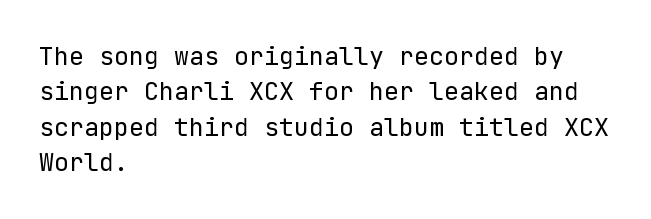
{"italic": "no", "bold": "no", "underline": "no", "align": "left", "line_spacing": "normal", "line_spacing_ratio": 1.42, "letter_spacing": "normal", "letter_spacing_em": 0.0, "glyph_px": 25}
